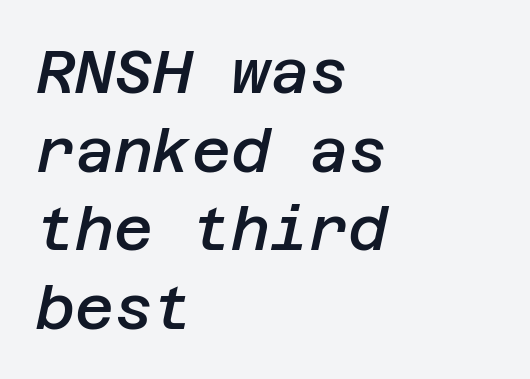
{"italic": "yes", "lean": "right", "slant_degrees": 12, "bold": "semi", "weight": "semibold", "width": "normal", "stroke_contrast": "low", "x_height": "large", "underline": "no", "align": "left", "line_spacing": "normal", "line_spacing_ratio": 1.31, "letter_spacing": "normal", "letter_spacing_em": 0.0, "glyph_px": 60}
